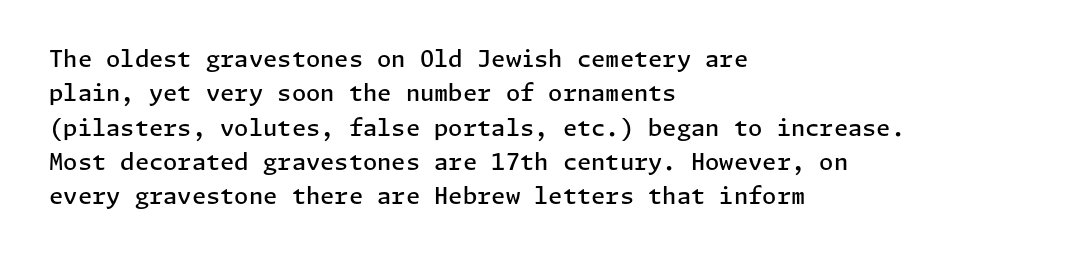
Q: Is the text bold? A: Semi-bold.
Q: Is the text italic (slanted)? A: No, it is upright.
Q: Is the text underlined? A: No.
Q: How is the paragraph aligned? A: Left-aligned.
Q: Is the spacing between letters normal or unusually wide? A: Normal.
Q: Is the spacing between lines tight, normal or loose? A: Normal.
